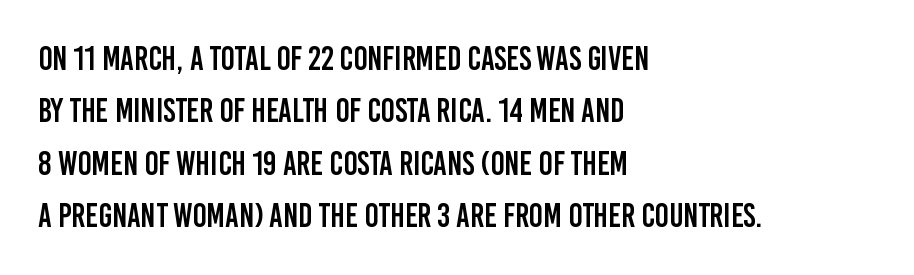
{"serif": "no", "italic": "no", "width": "condensed", "stroke_contrast": "low", "x_height": "large", "monospaced": "no", "underline": "no", "align": "left", "line_spacing": "normal", "line_spacing_ratio": 1.59, "letter_spacing": "normal", "letter_spacing_em": 0.0, "glyph_px": 33}
